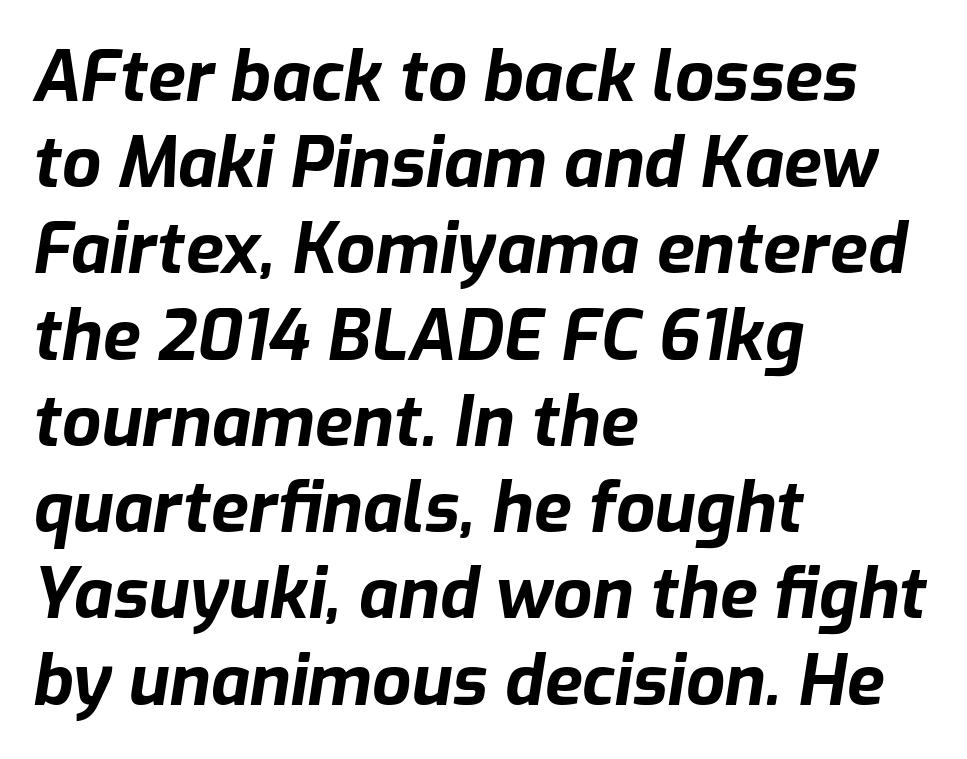
The image shows 69 px bold type, italic (leaning right); set left-aligned, normal line spacing (1.25x), normal letter spacing, not underlined; low stroke contrast and a medium x-height.
